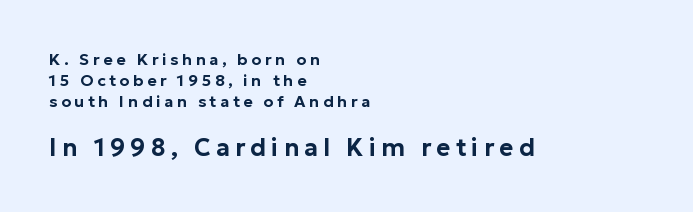
{"italic": "no", "underline": "no", "align": "left", "line_spacing": "normal", "line_spacing_ratio": 1.32, "letter_spacing": "wide", "letter_spacing_em": 0.22, "larger_block": "second", "size_ratio": 1.5, "glyph_px": 24}
